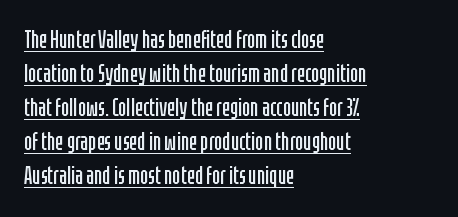
The image shows 24 px text type, upright; set left-aligned, normal line spacing (1.42x), normal letter spacing, underlined.
